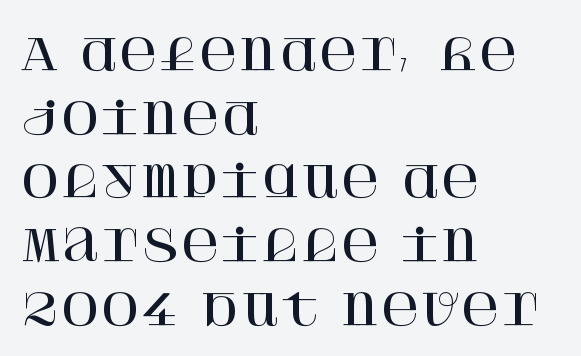
The image shows 43 px serif type, upright; set left-aligned, normal line spacing (1.48x), normal letter spacing, not underlined; high stroke contrast and a large x-height.
